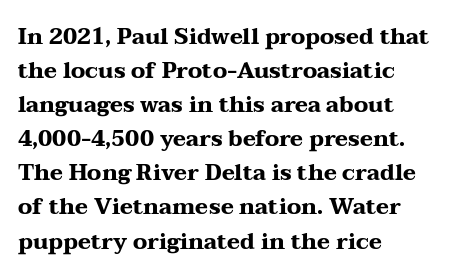
The image shows 22 px bold type, upright; set left-aligned, normal line spacing (1.55x), normal letter spacing, not underlined.
